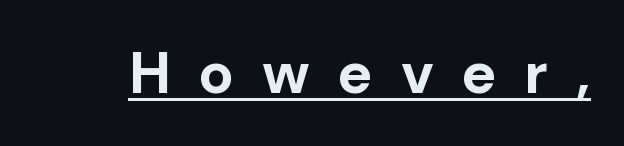
Is the type bold? Yes — the strokes are clearly thick and heavy. Serif or sans? Sans — the stroke terminals are bare. This sample uses expanded letter spacing, leaving extra air between glyphs. Varying glyph widths throughout — classic text-font behaviour. Unlike italic type, these characters show no tilt at all. These characters rest on top of a visible drawn line.
